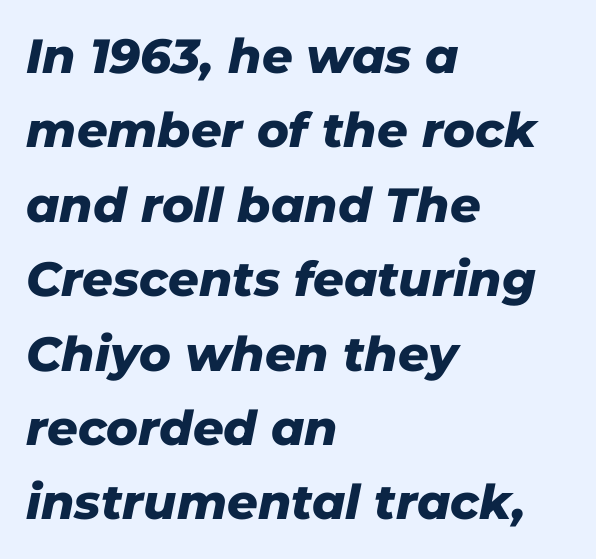
The image shows 48 px heavy type, italic (leaning right); set left-aligned, normal line spacing (1.55x), normal letter spacing, not underlined; low stroke contrast and a medium x-height.
